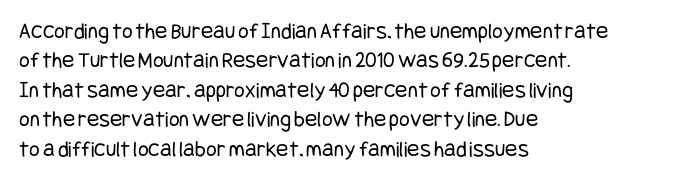
The image shows 23 px text type, upright; set left-aligned, normal line spacing (1.28x), normal letter spacing, not underlined.
